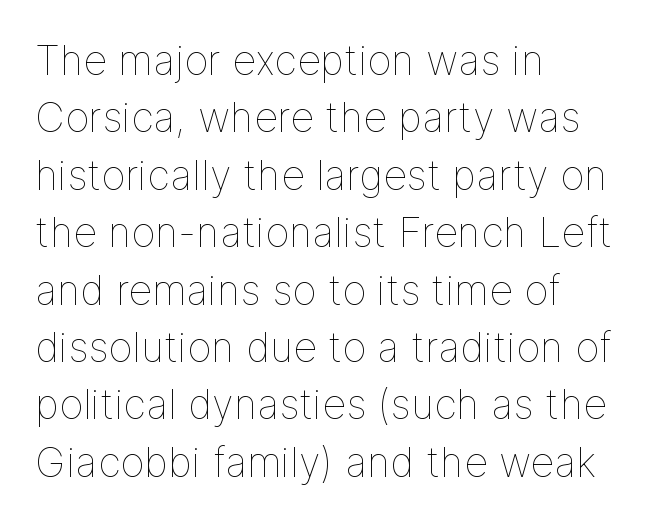
This is the regular roman posture of the typeface. Looks like regular typesetting: each glyph gets only the width it needs. Vertical spacing — default. Compared with a centered layout, this one pins lines to the left instead.
